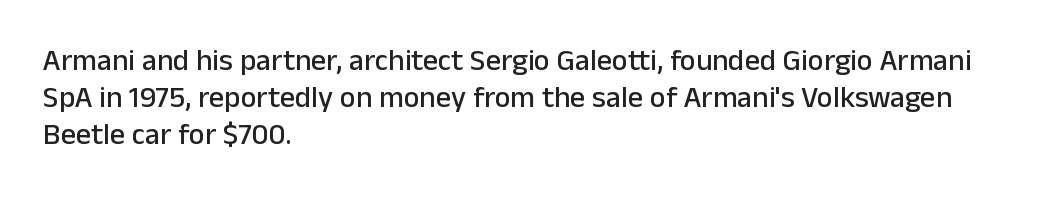
The letters stand upright; this is a roman face. Each word holds together tightly as a unit, with standard inter-letter gaps. The passage shown is typed in a proportional face where columns would drift. The baseline area is clear.
